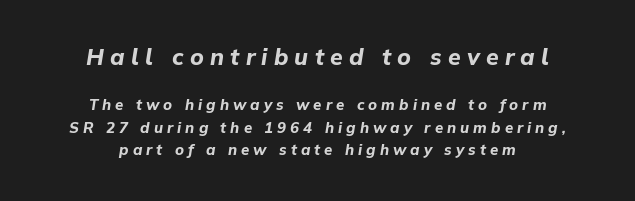
Rendered with sloped, italic letterforms. The lines are quadded center. These two chunks differ in scale, with the top chunk taking the larger measure. Leading matches the norm, producing a regular column.
